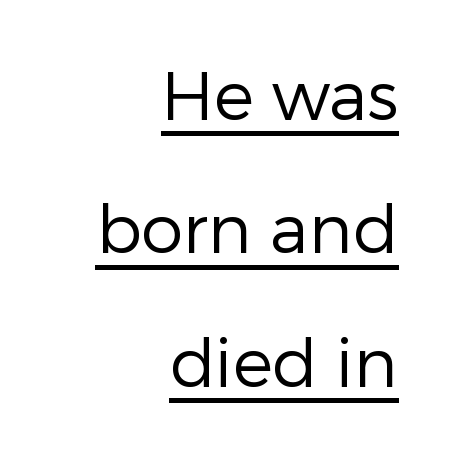
The image shows 67 px regular-weight sans-serif type, upright; set right-aligned, loose line spacing (1.99x), normal letter spacing, underlined; low stroke contrast and a medium x-height.
